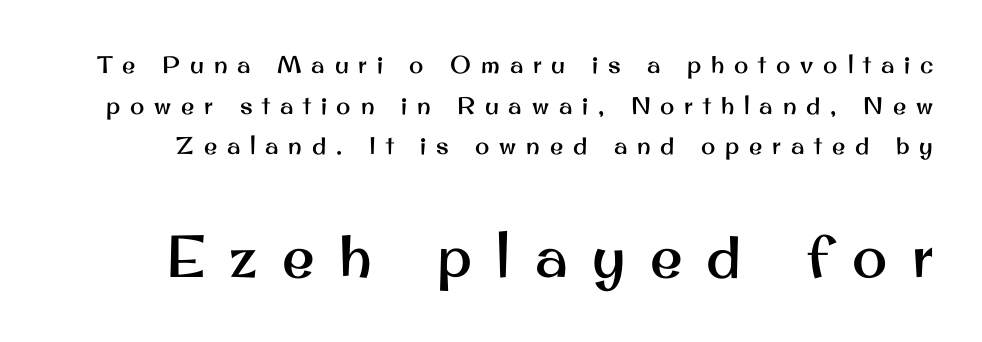
Each letter keeps its own natural width here, so spacing adapts to shape. Two sizes are in play, and the larger belongs to the second block. The type is letterspaced generously, with wide tracking. Font category for this specimen: sans-serif.
